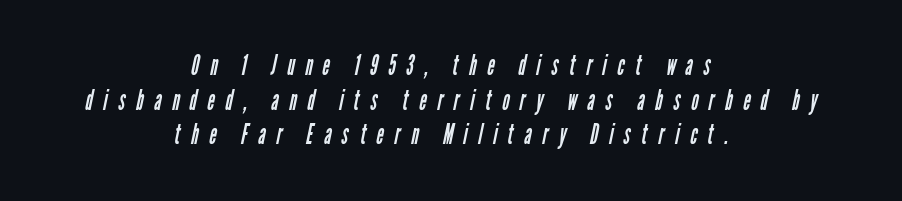
The image shows 28 px regular-weight, condensed sans-serif type; set centered, line spacing 1.24x, unusually wide letter spacing (+0.38 em), not underlined; low stroke contrast and a medium x-height.
